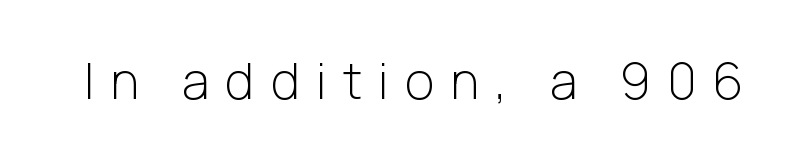
The image shows 50 px light sans-serif type, upright; set unusually wide letter spacing (+0.33 em), not underlined; low stroke contrast and a medium x-height.
